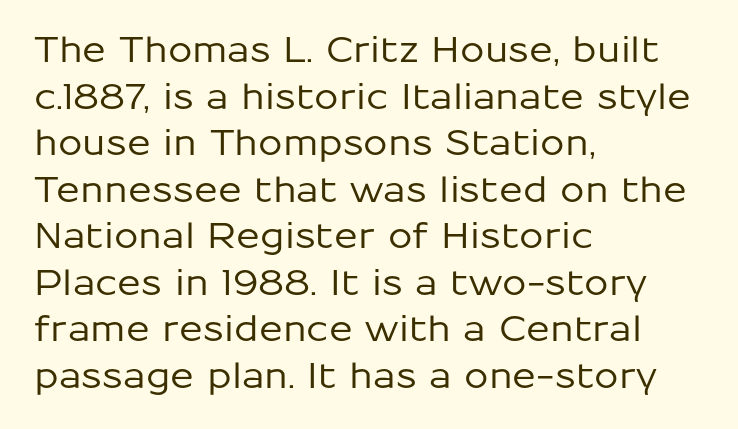
{"serif": "no", "italic": "no", "width": "normal", "stroke_contrast": "low", "x_height": "medium", "monospaced": "no", "underline": "no", "align": "left", "line_spacing": "normal", "line_spacing_ratio": 1.33, "letter_spacing": "normal", "letter_spacing_em": 0.0, "glyph_px": 35}
